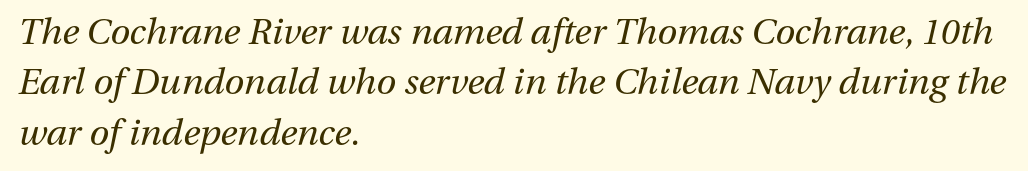
The image shows 36 px regular-weight type, italic (leaning right); set left-aligned, normal line spacing (1.4x), normal letter spacing, not underlined; medium stroke contrast and a medium x-height.
